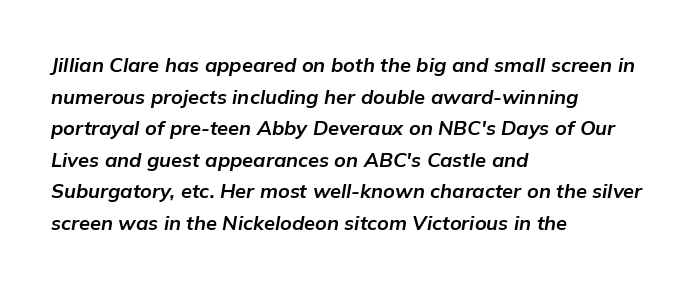
Q: Is the text bold? A: Yes.
Q: Is the text italic (slanted)? A: Yes, it leans right by about 9 degrees.
Q: Is the text underlined? A: No.
Q: How is the paragraph aligned? A: Left-aligned.
Q: Is the spacing between letters normal or unusually wide? A: Normal.
Q: Is the spacing between lines tight, normal or loose? A: Normal.
